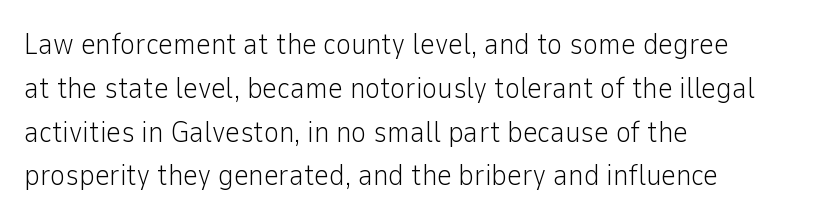
Q: Is the text bold? A: No.
Q: Is the text italic (slanted)? A: No, it is upright.
Q: Is the typeface a serif or a sans-serif typeface? A: Sans-serif.
Q: Is the text underlined? A: No.
Q: How is the paragraph aligned? A: Left-aligned.
Q: Is the spacing between letters normal or unusually wide? A: Normal.
Q: Is the spacing between lines tight, normal or loose? A: Normal.
Q: Width (condensed, normal, or wide)? A: Normal.
Q: Stroke contrast? A: Low.
Q: x-height? A: Medium.
Q: Monospaced? A: No.
